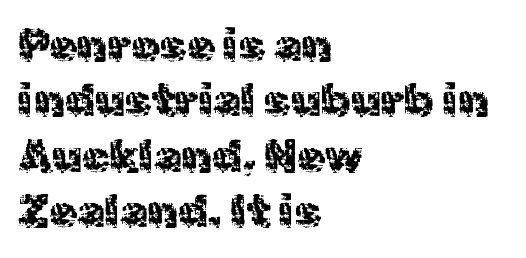
{"serif": "no", "italic": "no", "bold": "no", "weight": "regular", "width": "normal", "x_height": "medium", "monospaced": "no", "underline": "no", "align": "left", "line_spacing_ratio": 1.23, "letter_spacing": "normal", "letter_spacing_em": 0.0, "glyph_px": 45}
